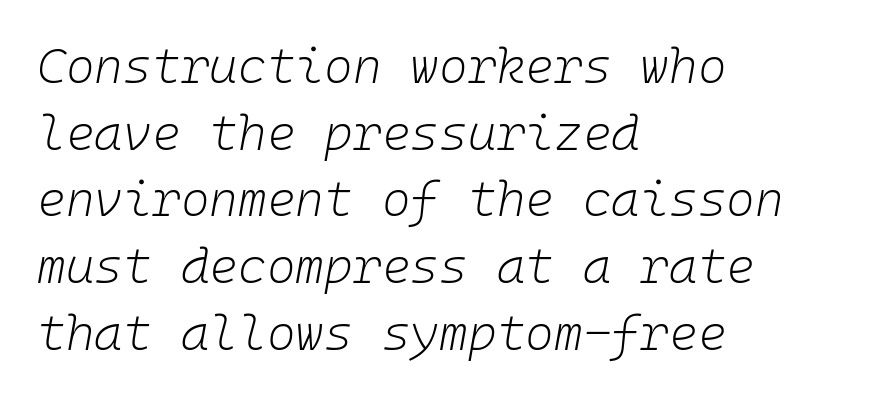
Q: Is the text bold? A: No.
Q: Is the text italic (slanted)? A: Yes, it leans right by about 10 degrees.
Q: Is the text underlined? A: No.
Q: How is the paragraph aligned? A: Left-aligned.
Q: Is the spacing between letters normal or unusually wide? A: Normal.
Q: Is the spacing between lines tight, normal or loose? A: Normal.
Q: Width (condensed, normal, or wide)? A: Normal.
Q: Stroke contrast? A: Low.
Q: x-height? A: Medium.
Q: Monospaced? A: Yes.
